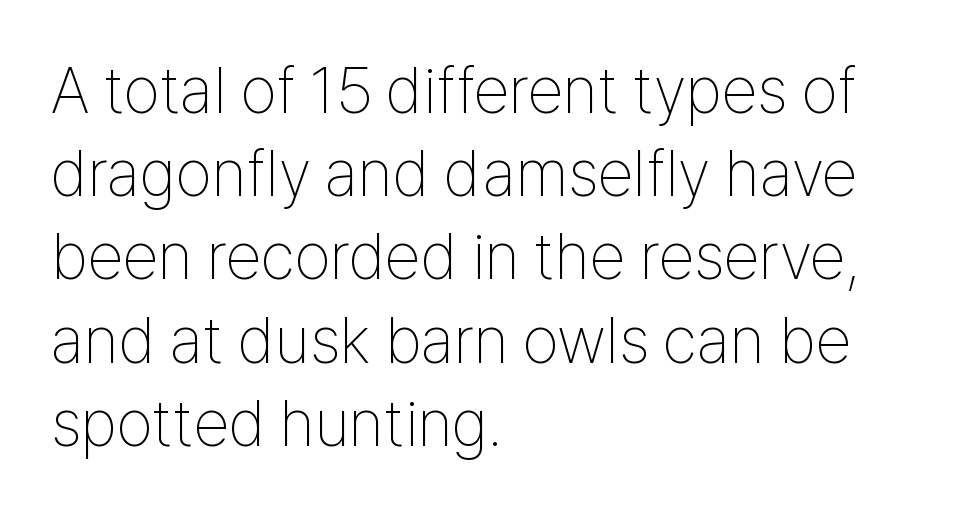
The image shows 65 px thin, condensed sans-serif type, upright; set left-aligned, normal line spacing (1.28x), normal letter spacing, not underlined; low stroke contrast and a medium x-height.
